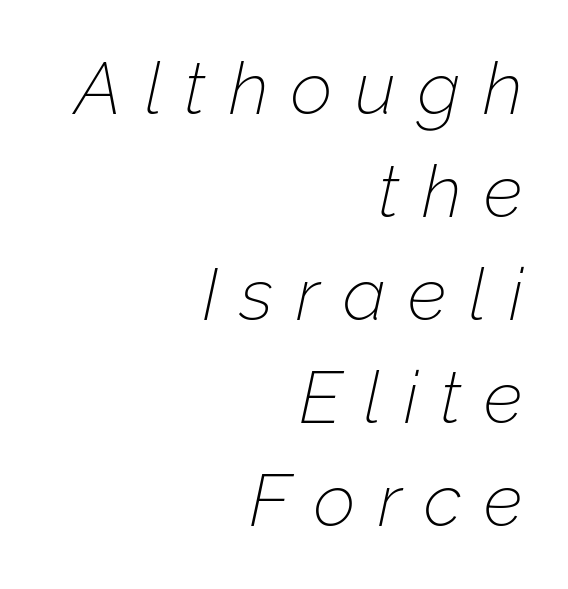
Q: Is the text bold? A: No.
Q: Is the text italic (slanted)? A: Yes, it leans right by about 12 degrees.
Q: Is the text underlined? A: No.
Q: How is the paragraph aligned? A: Right-aligned.
Q: Is the spacing between letters normal or unusually wide? A: Unusually wide.
Q: Is the spacing between lines tight, normal or loose? A: Normal.
Q: Width (condensed, normal, or wide)? A: Normal.
Q: Stroke contrast? A: Low.
Q: x-height? A: Medium.
Q: Monospaced? A: No.
